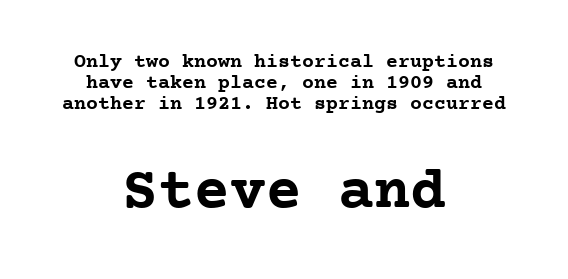
{"serif": "yes", "italic": "no", "bold": "yes", "weight": "semibold", "width": "normal", "stroke_contrast": "low", "x_height": "medium", "monospaced": "yes", "underline": "no", "align": "center", "line_spacing": "tight", "line_spacing_ratio": 1.06, "letter_spacing": "normal", "letter_spacing_em": 0.0, "larger_block": "second", "size_ratio": 3.0, "glyph_px": 60}
